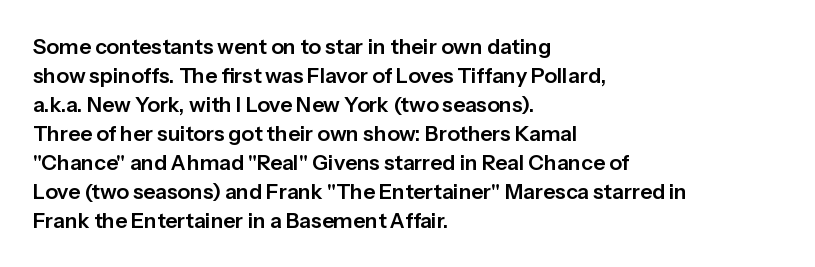
Q: Is the text italic (slanted)? A: No, it is upright.
Q: Is the text underlined? A: No.
Q: How is the paragraph aligned? A: Left-aligned.
Q: Is the spacing between letters normal or unusually wide? A: Normal.
Q: Is the spacing between lines tight, normal or loose? A: Normal.
